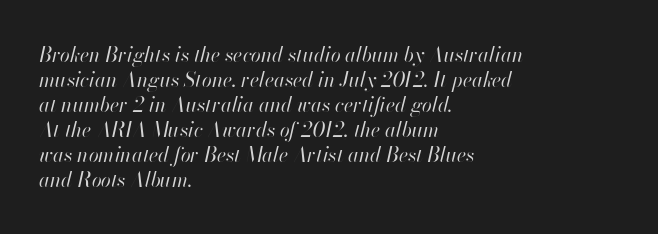
Q: Is the text bold? A: No.
Q: Is the text italic (slanted)? A: Yes, it leans right by about 13 degrees.
Q: Is the text underlined? A: No.
Q: How is the paragraph aligned? A: Left-aligned.
Q: Is the spacing between letters normal or unusually wide? A: Normal.
Q: Is the spacing between lines tight, normal or loose? A: Normal.
